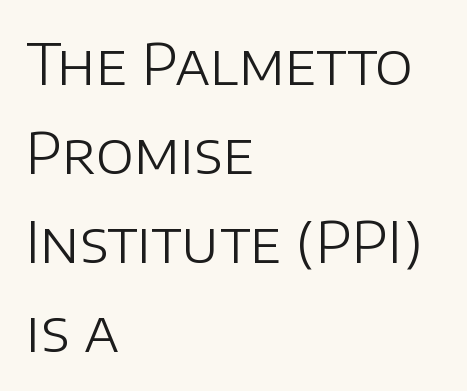
The image shows 57 px light sans-serif type, upright; set left-aligned, normal line spacing (1.56x), normal letter spacing, not underlined; low stroke contrast and a large x-height.
